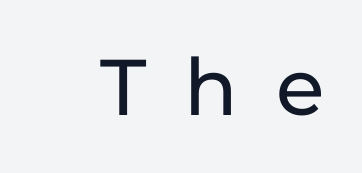
The image shows 79 px sans-serif type, upright; set unusually wide letter spacing (+0.48 em), not underlined; low stroke contrast and a medium x-height.
